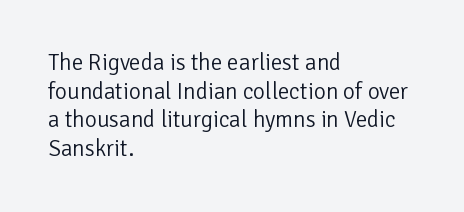
Q: Is the text bold? A: No.
Q: Is the text italic (slanted)? A: No, it is upright.
Q: Is the text underlined? A: No.
Q: How is the paragraph aligned? A: Left-aligned.
Q: Is the spacing between letters normal or unusually wide? A: Normal.
Q: Is the spacing between lines tight, normal or loose? A: Normal.
